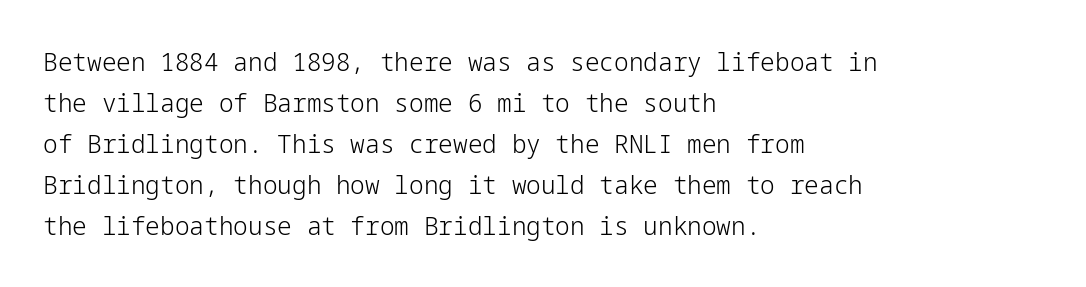
The words here are not underlined. Unbolded letterforms with no extra heft. Quick note: interline space is typical. These lines stack with their left ends in a neat column. Ordinary non-slanted type is in use. Here the glyphs are tracked normally, forming tight word shapes.
